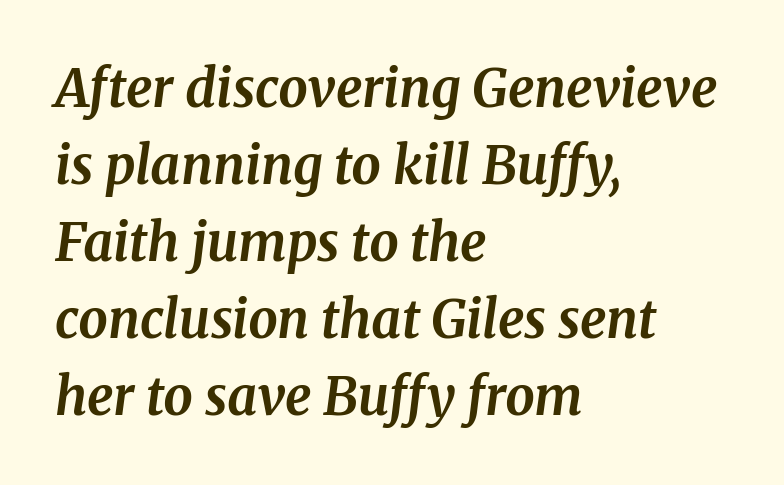
Q: Is the text bold? A: Yes.
Q: Is the text italic (slanted)? A: Yes, it leans right by about 8 degrees.
Q: Is the typeface a serif or a sans-serif typeface? A: Serif.
Q: Is the text underlined? A: No.
Q: How is the paragraph aligned? A: Left-aligned.
Q: Is the spacing between letters normal or unusually wide? A: Normal.
Q: Is the spacing between lines tight, normal or loose? A: Normal.
Q: Width (condensed, normal, or wide)? A: Normal.
Q: Stroke contrast? A: Medium.
Q: x-height? A: Medium.
Q: Monospaced? A: No.
